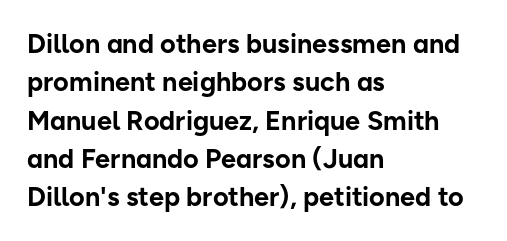
{"italic": "no", "bold": "yes", "underline": "no", "align": "left", "line_spacing": "normal", "line_spacing_ratio": 1.42, "letter_spacing": "normal", "letter_spacing_em": 0.0, "glyph_px": 27}
